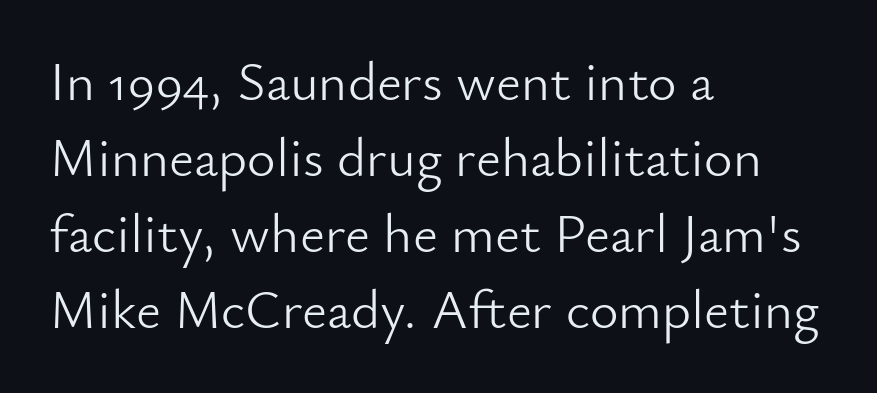
Q: Is the text bold? A: No.
Q: Is the text italic (slanted)? A: No, it is upright.
Q: Is the typeface a serif or a sans-serif typeface? A: Sans-serif.
Q: Is the text underlined? A: No.
Q: How is the paragraph aligned? A: Left-aligned.
Q: Is the spacing between letters normal or unusually wide? A: Normal.
Q: Is the spacing between lines tight, normal or loose? A: Normal.
Q: Width (condensed, normal, or wide)? A: Normal.
Q: Stroke contrast? A: Low.
Q: x-height? A: Small.
Q: Monospaced? A: No.
